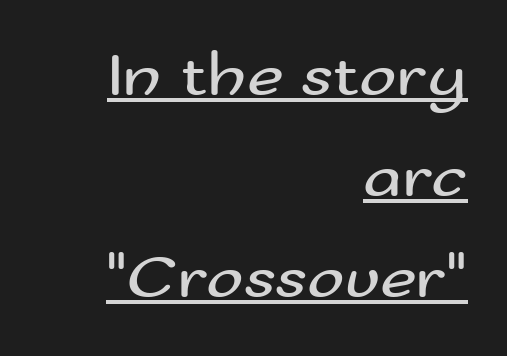
Leading: standard. How are the letters spaced? Ordinarily, with no added tracking. Type style note: lacks serifs. These glyphs show unthickened strokes, regular width or finer. Rendered with straight, roman letterforms.
